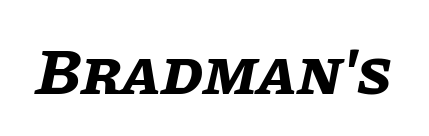
Note the varied advance widths — an 'i' is clearly narrower than an 'm'. Observe the lean: these are italic letterforms. How heavy is the stroke? Heavy — this is a bold. The rendering keeps characters at their native spacing.
